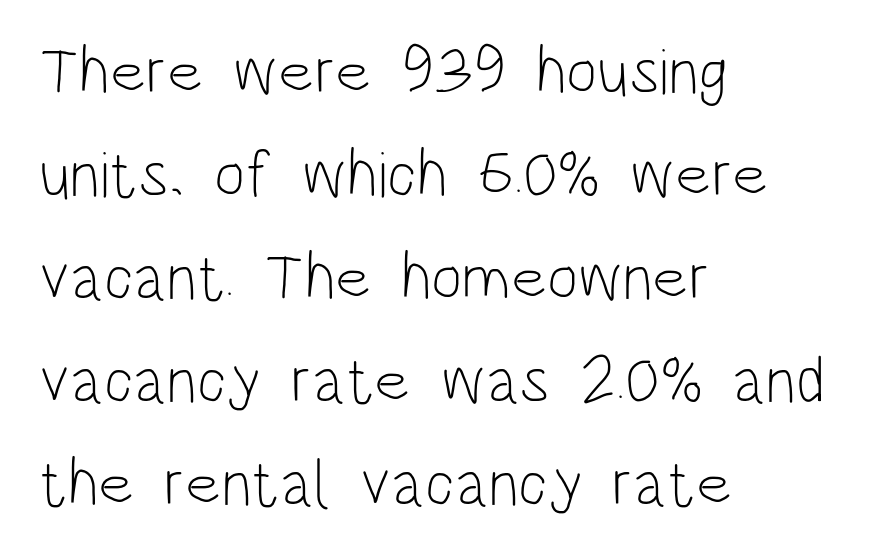
Q: Is the text bold? A: No.
Q: Is the text italic (slanted)? A: No, it is upright.
Q: Is the typeface a serif or a sans-serif typeface? A: Sans-serif.
Q: Is the text underlined? A: No.
Q: How is the paragraph aligned? A: Left-aligned.
Q: Is the spacing between letters normal or unusually wide? A: Normal.
Q: Is the spacing between lines tight, normal or loose? A: Normal.
Q: Width (condensed, normal, or wide)? A: Condensed.
Q: Stroke contrast? A: Low.
Q: x-height? A: Large.
Q: Monospaced? A: No.
